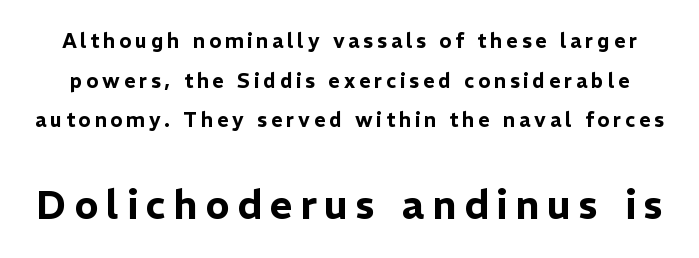
Here the designer chose a conventional face with non-uniform glyph widths. This block would shrink considerably if given ordinary leading; it's expanded now. A bare baseline throughout the passage. The glyphs in this specimen are sans serif.
